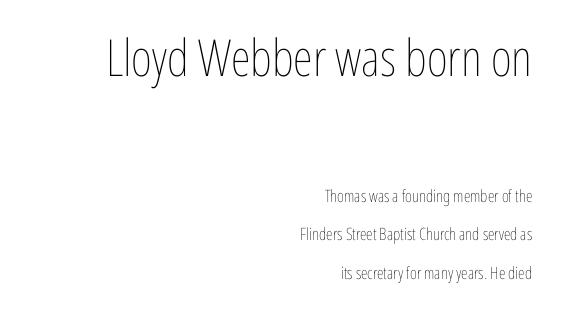
{"italic": "no", "bold": "no", "weight": "thin", "width": "condensed", "stroke_contrast": "low", "x_height": "medium", "monospaced": "no", "underline": "no", "align": "right", "line_spacing": "loose", "line_spacing_ratio": 2.26, "letter_spacing": "normal", "letter_spacing_em": 0.0, "larger_block": "first", "size_ratio": 3.0, "glyph_px": 51}
